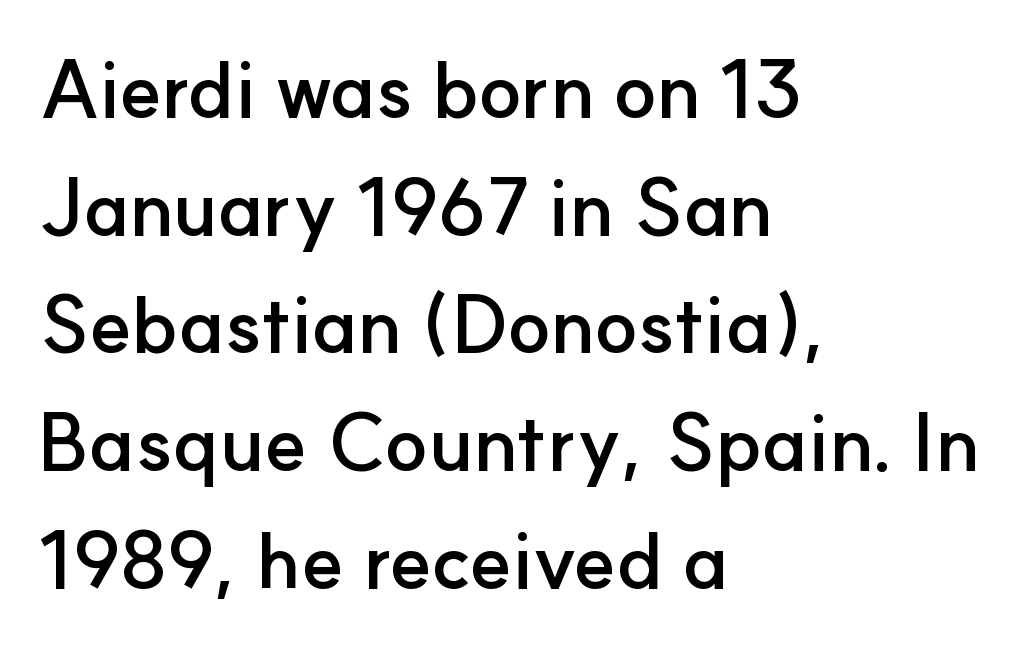
{"serif": "no", "italic": "no", "bold": "yes", "weight": "semibold", "width": "normal", "stroke_contrast": "low", "x_height": "small", "monospaced": "no", "underline": "no", "align": "left", "line_spacing": "normal", "line_spacing_ratio": 1.49, "letter_spacing": "normal", "letter_spacing_em": 0.0, "glyph_px": 79}
